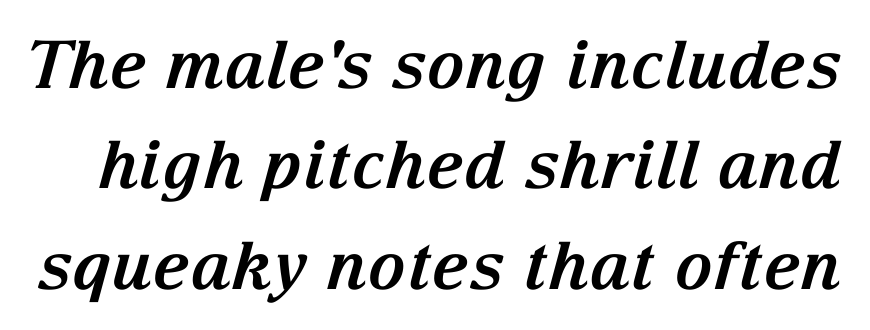
{"serif": "yes", "italic": "yes", "lean": "right", "slant_degrees": 15, "bold": "yes", "weight": "bold", "width": "normal", "stroke_contrast": "medium", "x_height": "medium", "monospaced": "no", "underline": "no", "line_spacing": "normal", "line_spacing_ratio": 1.52, "letter_spacing": "normal", "letter_spacing_em": 0.0, "glyph_px": 66}
